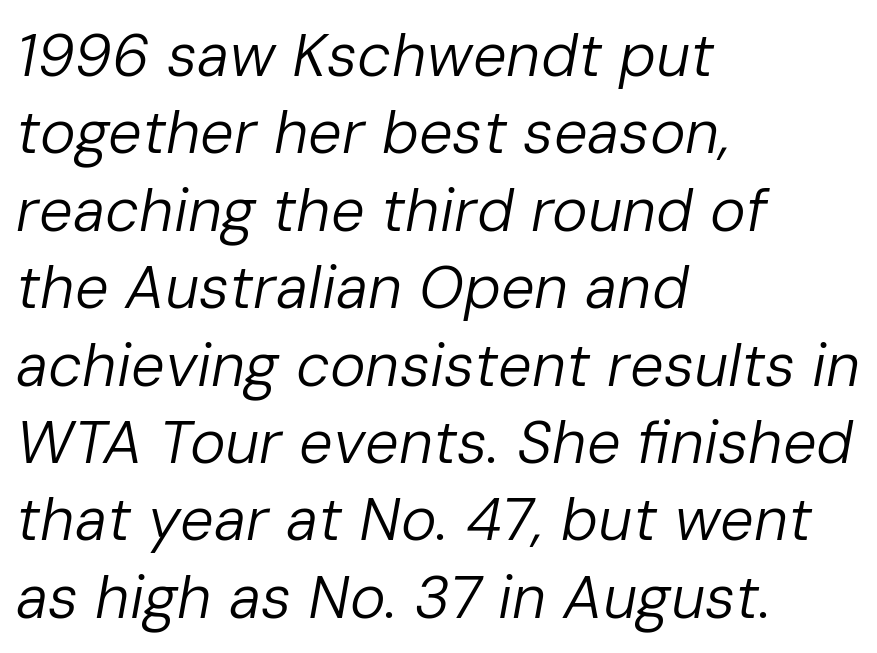
Q: Is the text bold? A: No.
Q: Is the text italic (slanted)? A: Yes, it leans right by about 10 degrees.
Q: Is the text underlined? A: No.
Q: How is the paragraph aligned? A: Left-aligned.
Q: Is the spacing between letters normal or unusually wide? A: Normal.
Q: Is the spacing between lines tight, normal or loose? A: Normal.
Q: Width (condensed, normal, or wide)? A: Normal.
Q: Stroke contrast? A: Low.
Q: x-height? A: Medium.
Q: Monospaced? A: No.
